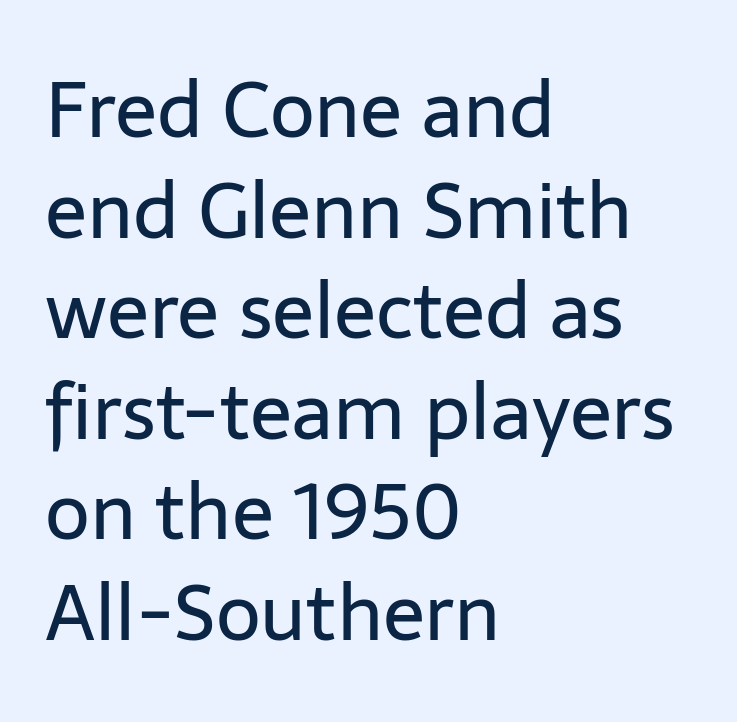
{"serif": "no", "italic": "no", "bold": "no", "weight": "regular", "width": "normal", "stroke_contrast": "low", "x_height": "medium", "monospaced": "no", "underline": "no", "align": "left", "line_spacing": "normal", "line_spacing_ratio": 1.29, "letter_spacing": "normal", "letter_spacing_em": 0.0, "glyph_px": 78}
